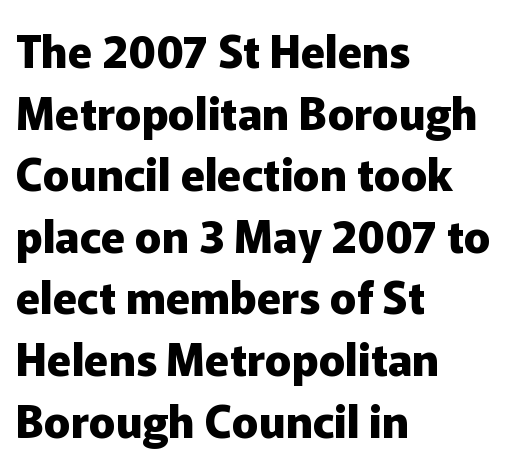
The image shows 44 px heavy sans-serif type, upright; set left-aligned, normal line spacing (1.4x), normal letter spacing, not underlined; low stroke contrast and a medium x-height.
